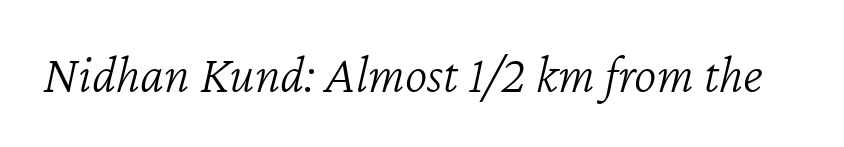
Q: Is the text bold? A: No.
Q: Is the text italic (slanted)? A: Yes, it leans right by about 12 degrees.
Q: Is the text underlined? A: No.
Q: Is the spacing between letters normal or unusually wide? A: Normal.
Q: Width (condensed, normal, or wide)? A: Normal.
Q: Stroke contrast? A: Low.
Q: x-height? A: Medium.
Q: Monospaced? A: No.
